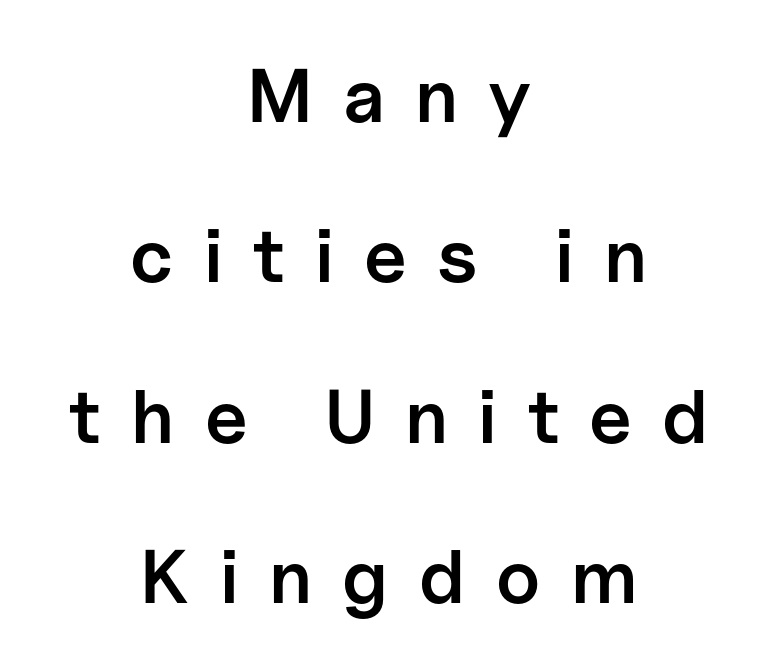
The image shows 76 px semibold sans-serif type, upright; set centered, loose line spacing (2.11x), unusually wide letter spacing (+0.4 em), not underlined; low stroke contrast and a medium x-height.
